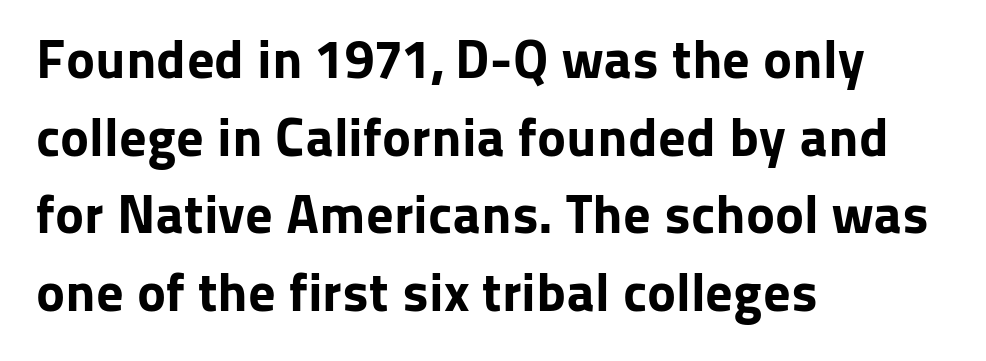
The image shows 55 px bold sans-serif type, upright; set left-aligned, normal line spacing (1.41x), normal letter spacing, not underlined; low stroke contrast and a medium x-height.
